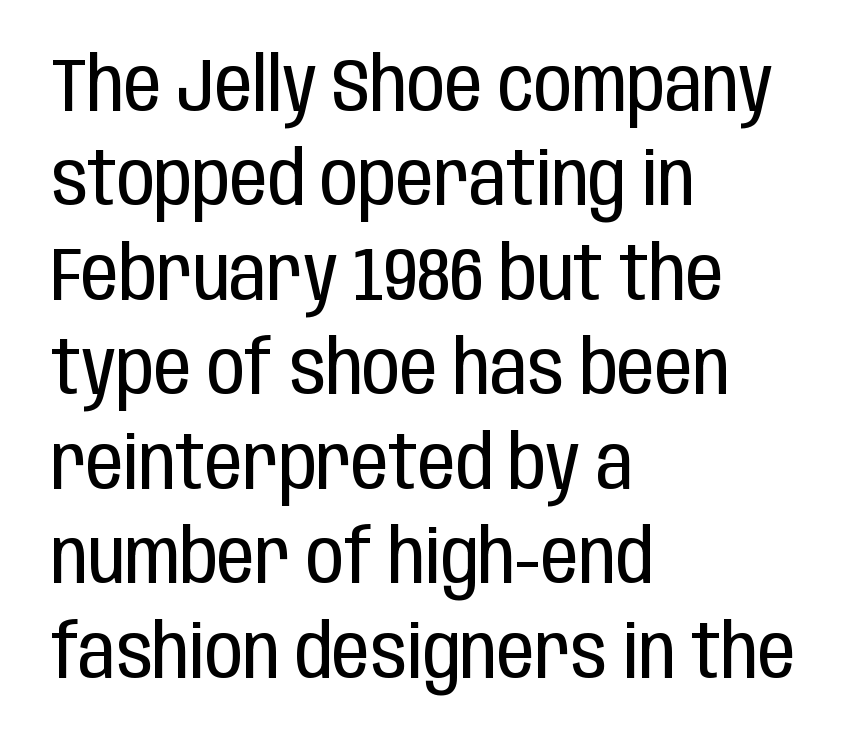
{"serif": "no", "italic": "no", "bold": "no", "weight": "regular", "width": "condensed", "stroke_contrast": "low", "x_height": "large", "monospaced": "no", "underline": "no", "align": "left", "line_spacing": "normal", "line_spacing_ratio": 1.26, "letter_spacing": "normal", "letter_spacing_em": 0.0, "glyph_px": 75}
